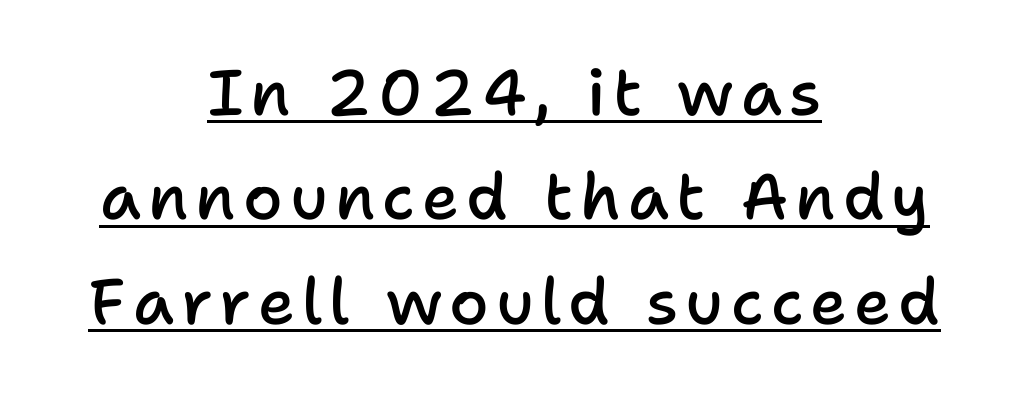
These lines stack symmetrically, like a column narrowing and widening about its center. Posture: upright roman. A typographer would call this underscored text. The letters advance in unequal steps, a hallmark of proportional type. The designer left line spacing at the default.
